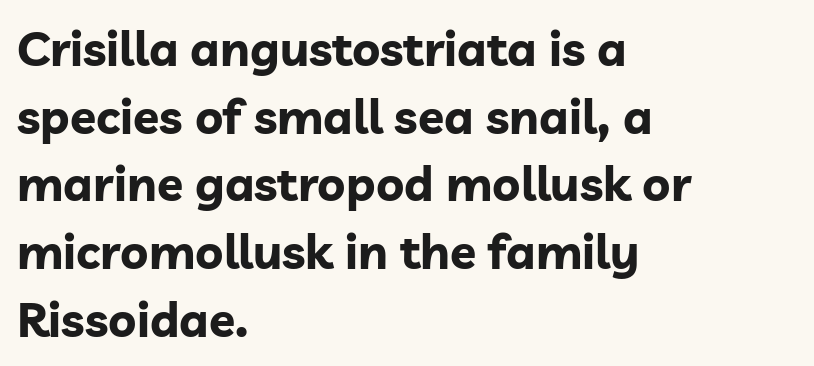
{"serif": "no", "italic": "no", "bold": "yes", "weight": "bold", "width": "normal", "stroke_contrast": "low", "x_height": "medium", "monospaced": "no", "underline": "no", "align": "left", "line_spacing": "normal", "line_spacing_ratio": 1.41, "letter_spacing": "normal", "letter_spacing_em": 0.0, "glyph_px": 48}
